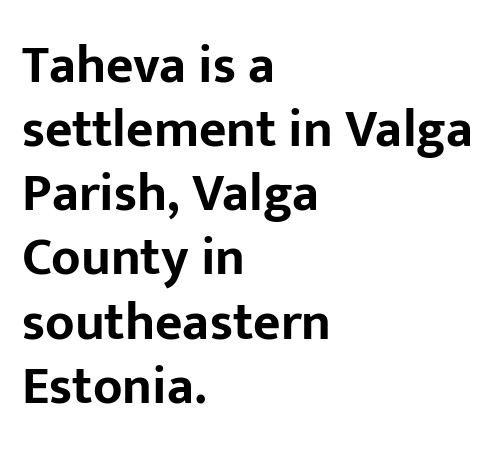
The image shows 53 px bold sans-serif type, upright; set left-aligned, line spacing 1.21x, normal letter spacing, not underlined; low stroke contrast and a medium x-height.
